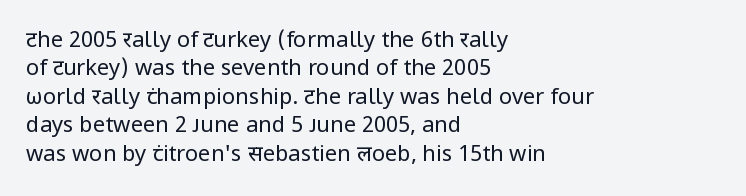
{"italic": "no", "bold": "no", "underline": "no", "align": "left", "line_spacing": "normal", "line_spacing_ratio": 1.29, "letter_spacing": "normal", "letter_spacing_em": 0.0, "glyph_px": 22}
